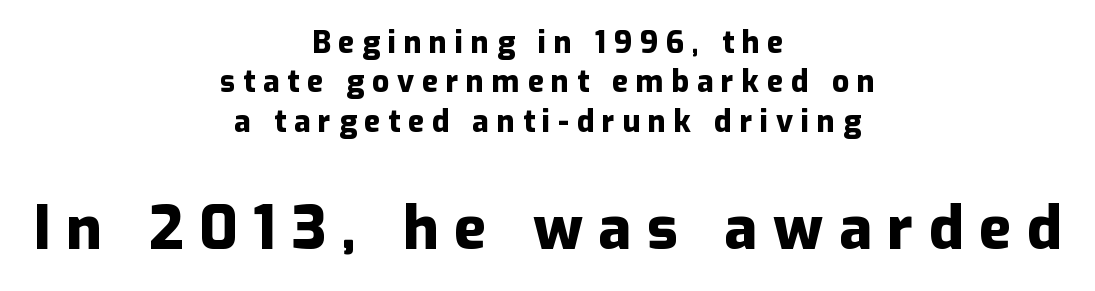
Q: Is the text bold? A: Yes.
Q: Is the text italic (slanted)? A: No, it is upright.
Q: Is the typeface a serif or a sans-serif typeface? A: Sans-serif.
Q: Is the text underlined? A: No.
Q: How is the paragraph aligned? A: Centered.
Q: Is the spacing between letters normal or unusually wide? A: Unusually wide.
Q: Is the spacing between lines tight, normal or loose? A: Normal.
Q: Which block of text is set in a larger size, the first (top) or the second (bottom)? A: The second (bottom) one.
Q: Width (condensed, normal, or wide)? A: Normal.
Q: Stroke contrast? A: Low.
Q: x-height? A: Medium.
Q: Monospaced? A: No.
